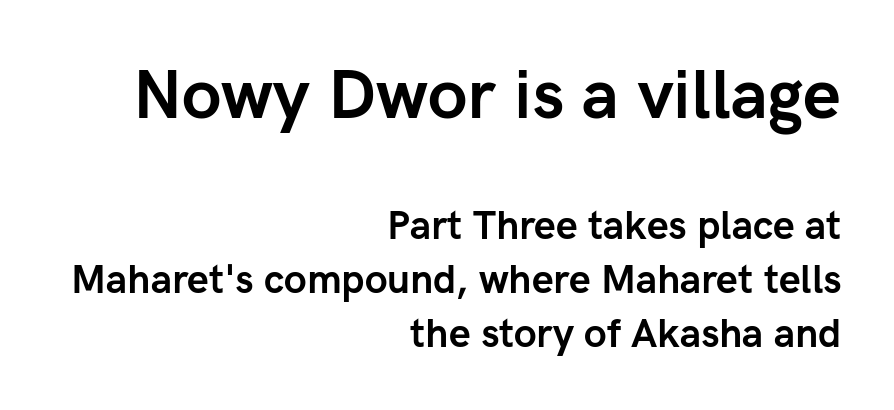
Nothing unusual about the tracking: characters are spaced as the font intends. Each letter keeps its own natural width here, so spacing adapts to shape. Line ends are locked; line starts wander. Vertical spacing — default.
